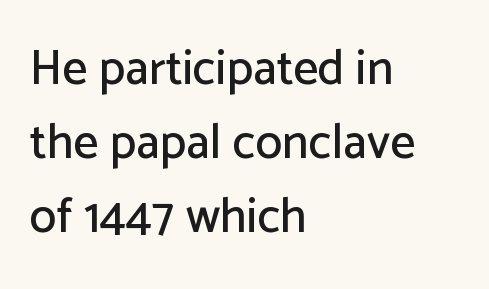
Q: Is the text italic (slanted)? A: No, it is upright.
Q: Is the typeface a serif or a sans-serif typeface? A: Sans-serif.
Q: Is the text underlined? A: No.
Q: How is the paragraph aligned? A: Left-aligned.
Q: Is the spacing between letters normal or unusually wide? A: Normal.
Q: Is the spacing between lines tight, normal or loose? A: Normal.
Q: Width (condensed, normal, or wide)? A: Normal.
Q: Stroke contrast? A: Low.
Q: x-height? A: Medium.
Q: Monospaced? A: No.
